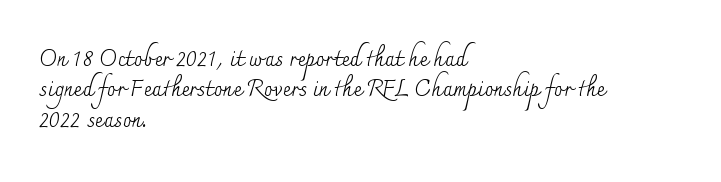
Q: Is the text bold? A: No.
Q: Is the text italic (slanted)? A: Yes.
Q: Is the text underlined? A: No.
Q: How is the paragraph aligned? A: Left-aligned.
Q: Is the spacing between letters normal or unusually wide? A: Normal.
Q: Is the spacing between lines tight, normal or loose? A: Normal.
